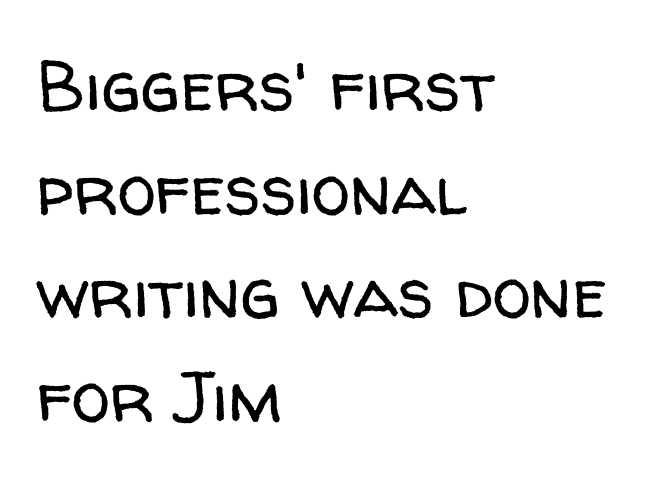
These glyphs show unthickened strokes, regular width or finer. The line-height multiplier appears to be the usual default. Stroke terminals: plain, sans-serif. Varying glyph widths throughout — classic text-font behaviour. The passage is arranged the way most books set body copy — flush left. Quick note: underline off.
